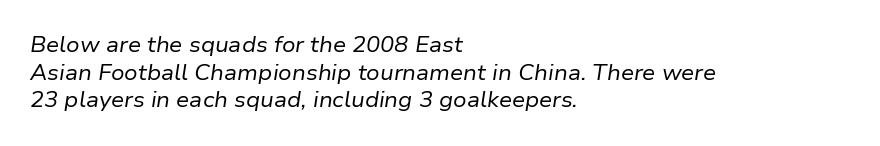
The image shows 21 px text type, italic (leaning right); set left-aligned, normal line spacing (1.32x), normal letter spacing, not underlined.
